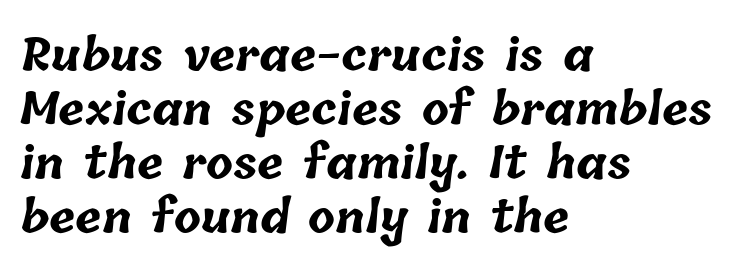
Q: Is the text bold? A: Yes.
Q: Is the text underlined? A: No.
Q: How is the paragraph aligned? A: Left-aligned.
Q: Is the spacing between letters normal or unusually wide? A: Normal.
Q: Width (condensed, normal, or wide)? A: Normal.
Q: Stroke contrast? A: Low.
Q: x-height? A: Medium.
Q: Monospaced? A: No.
